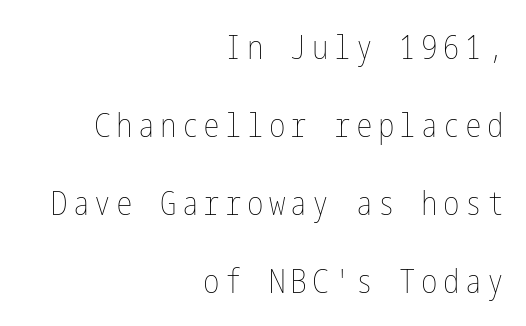
A student would call this right alignment; a typographer would say flush right, rag left. Plain, unruled lines of type. If you measured baseline to baseline, you'd find a long distance. The axis of the letterforms is exactly vertical. The letters look calm and open, with moderate or lighter stems.
